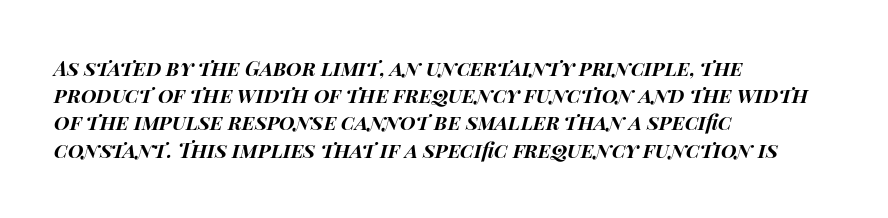
{"italic": "yes", "lean": "right", "slant_degrees": 14, "bold": "yes", "underline": "no", "align": "left", "line_spacing": "normal", "line_spacing_ratio": 1.36, "letter_spacing": "normal", "letter_spacing_em": 0.0, "glyph_px": 20}
